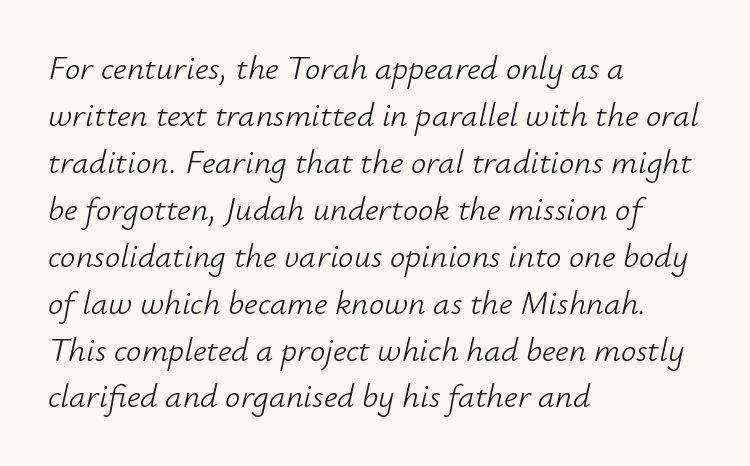
{"italic": "yes", "lean": "right", "slant_degrees": 12, "bold": "no", "weight": "light", "width": "normal", "stroke_contrast": "low", "x_height": "small", "monospaced": "no", "underline": "no", "align": "left", "line_spacing": "normal", "line_spacing_ratio": 1.38, "letter_spacing": "normal", "letter_spacing_em": 0.0, "glyph_px": 34}
